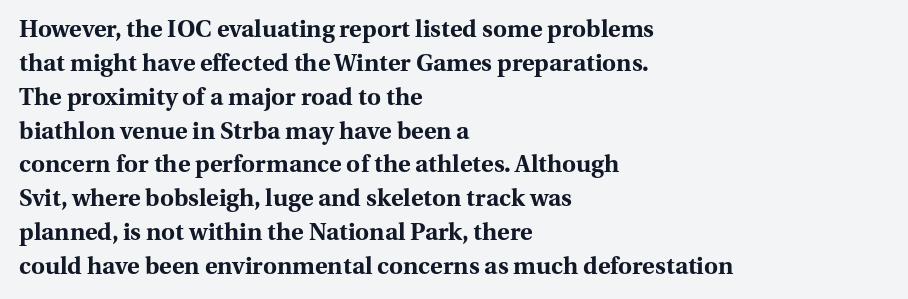
Q: Is the text bold? A: Yes.
Q: Is the text italic (slanted)? A: No, it is upright.
Q: Is the text underlined? A: No.
Q: How is the paragraph aligned? A: Left-aligned.
Q: Is the spacing between letters normal or unusually wide? A: Normal.
Q: Is the spacing between lines tight, normal or loose? A: Normal.
